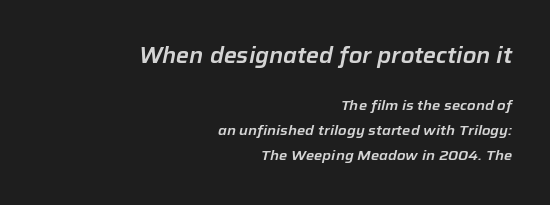
The lettering tilts uniformly, giving the passage an italic look. Honestly, there is no underline to notice here at all. The earlier block is typeset at a bigger size than the later block. This rendering leaves character spacing at its baseline value. A flush-right, rag-left setting is used for this passage.
